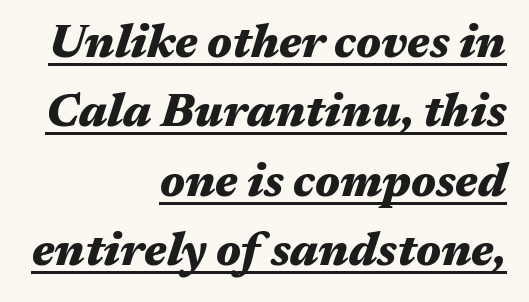
Q: Is the text bold? A: Yes.
Q: Is the text italic (slanted)? A: Yes, it leans right by about 17 degrees.
Q: Is the text underlined? A: Yes.
Q: How is the paragraph aligned? A: Right-aligned.
Q: Is the spacing between letters normal or unusually wide? A: Normal.
Q: Is the spacing between lines tight, normal or loose? A: Normal.
Q: Width (condensed, normal, or wide)? A: Wide.
Q: Stroke contrast? A: Medium.
Q: x-height? A: Medium.
Q: Monospaced? A: No.
